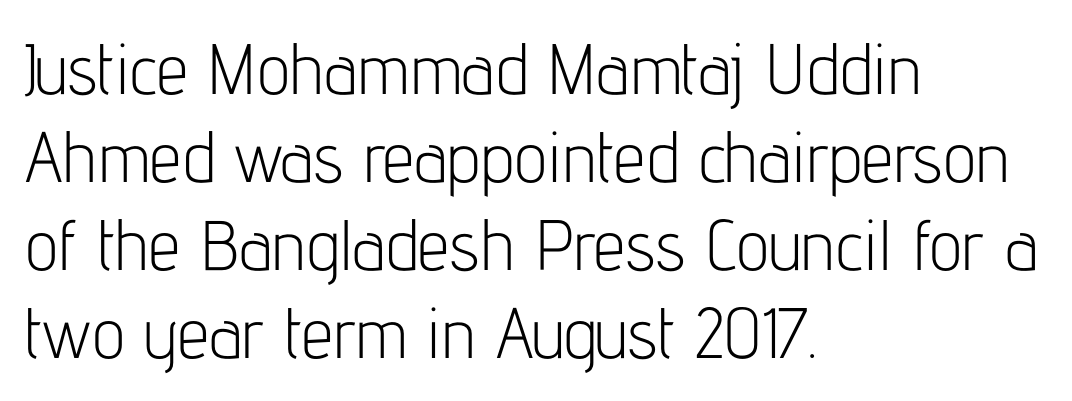
Underlining? Definitely not there. The horizontal fit of the characters is conventional and even. The paragraph has a hard left edge and a soft right edge. The glyphs in this specimen are sans serif. When letters stand straight like this, we call the style roman or upright. The rendering uses natural spacing where letterforms have individual widths.
